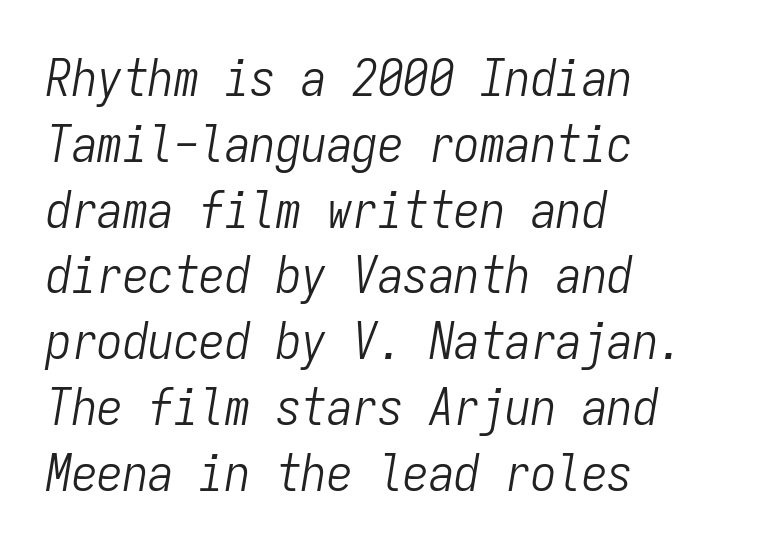
Q: Is the text bold? A: No.
Q: Is the text italic (slanted)? A: Yes, it leans right by about 9 degrees.
Q: Is the text underlined? A: No.
Q: How is the paragraph aligned? A: Left-aligned.
Q: Is the spacing between letters normal or unusually wide? A: Normal.
Q: Is the spacing between lines tight, normal or loose? A: Normal.
Q: Width (condensed, normal, or wide)? A: Condensed.
Q: Stroke contrast? A: Low.
Q: x-height? A: Medium.
Q: Monospaced? A: Yes.
